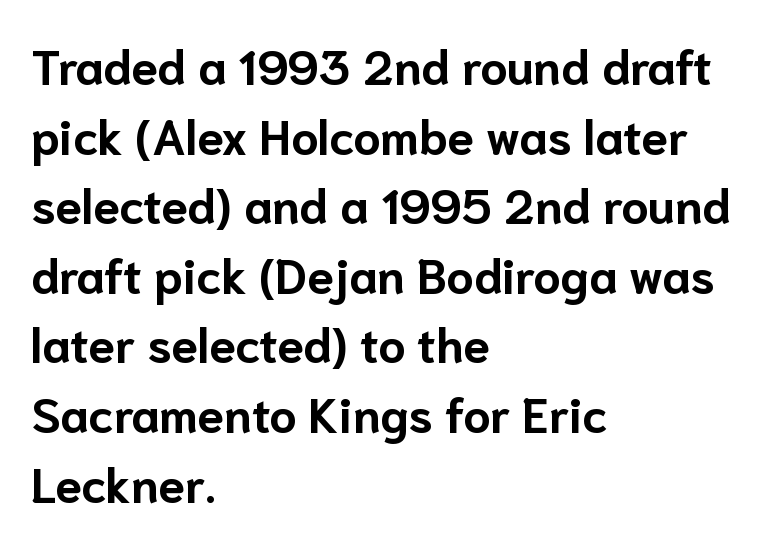
The image shows 48 px bold sans-serif type, upright; set left-aligned, normal line spacing (1.45x), normal letter spacing, not underlined; low stroke contrast and a medium x-height.
